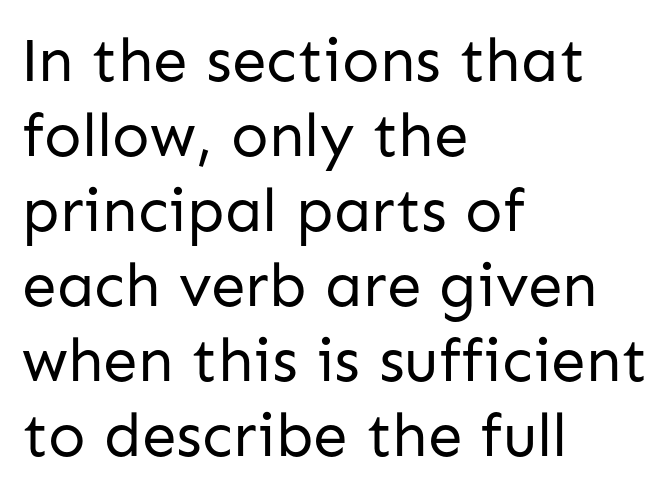
Q: Is the text bold? A: No.
Q: Is the text italic (slanted)? A: No, it is upright.
Q: Is the typeface a serif or a sans-serif typeface? A: Sans-serif.
Q: Is the text underlined? A: No.
Q: How is the paragraph aligned? A: Left-aligned.
Q: Is the spacing between letters normal or unusually wide? A: Normal.
Q: Width (condensed, normal, or wide)? A: Normal.
Q: Stroke contrast? A: Low.
Q: x-height? A: Medium.
Q: Monospaced? A: No.
